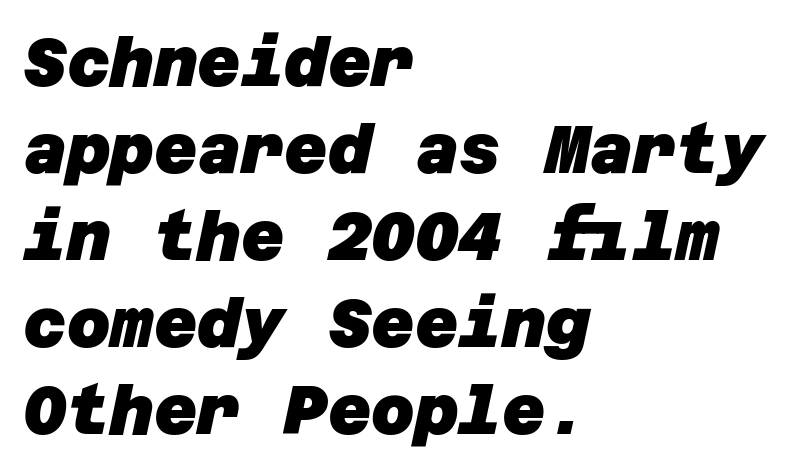
The image shows 67 px heavy sans-serif type; set left-aligned, normal line spacing (1.3x), normal letter spacing, not underlined; low stroke contrast and a large x-height.
